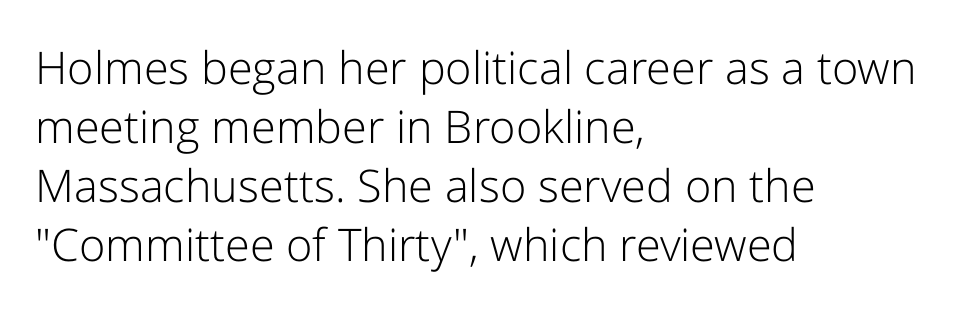
Q: Is the text bold? A: No.
Q: Is the text italic (slanted)? A: No, it is upright.
Q: Is the typeface a serif or a sans-serif typeface? A: Sans-serif.
Q: Is the text underlined? A: No.
Q: How is the paragraph aligned? A: Left-aligned.
Q: Is the spacing between letters normal or unusually wide? A: Normal.
Q: Is the spacing between lines tight, normal or loose? A: Normal.
Q: Width (condensed, normal, or wide)? A: Normal.
Q: Stroke contrast? A: Low.
Q: x-height? A: Medium.
Q: Monospaced? A: No.
